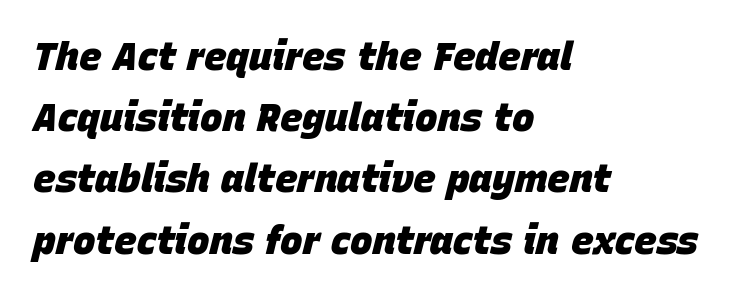
{"italic": "yes", "lean": "right", "slant_degrees": 15, "bold": "yes", "weight": "heavy", "width": "normal", "stroke_contrast": "low", "x_height": "large", "monospaced": "no", "underline": "no", "align": "left", "line_spacing": "normal", "line_spacing_ratio": 1.61, "letter_spacing": "normal", "letter_spacing_em": 0.0, "glyph_px": 38}
